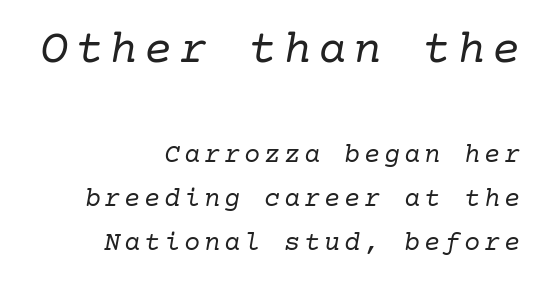
Is the block centered? No — it sits flush against the right margin. Between these two stacked blocks, the higher one wins on size. Notice how descenders clear the ascenders below comfortably — that's standard leading. Any mark beneath the type? The region is blank. Slanted lettering throughout.
